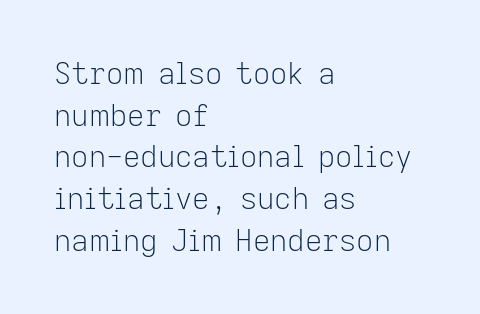
Q: Is the text bold? A: No.
Q: Is the text italic (slanted)? A: No, it is upright.
Q: Is the typeface a serif or a sans-serif typeface? A: Sans-serif.
Q: Is the text underlined? A: No.
Q: How is the paragraph aligned? A: Left-aligned.
Q: Is the spacing between letters normal or unusually wide? A: Normal.
Q: Is the spacing between lines tight, normal or loose? A: Normal.
Q: Width (condensed, normal, or wide)? A: Normal.
Q: Stroke contrast? A: Low.
Q: x-height? A: Medium.
Q: Monospaced? A: No.
